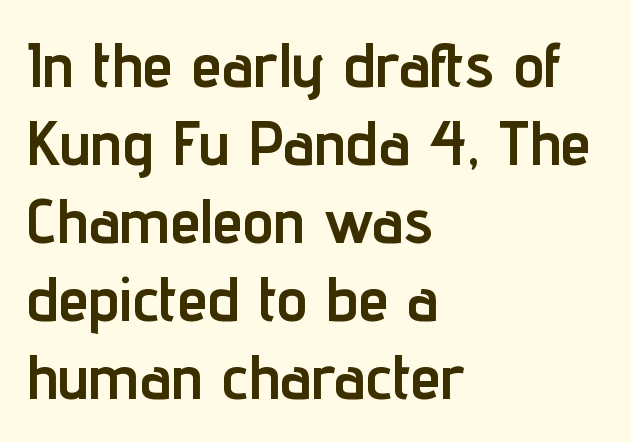
The image shows 62 px semibold, condensed sans-serif type, upright; set left-aligned, normal line spacing (1.26x), normal letter spacing, not underlined; low stroke contrast and a medium x-height.
